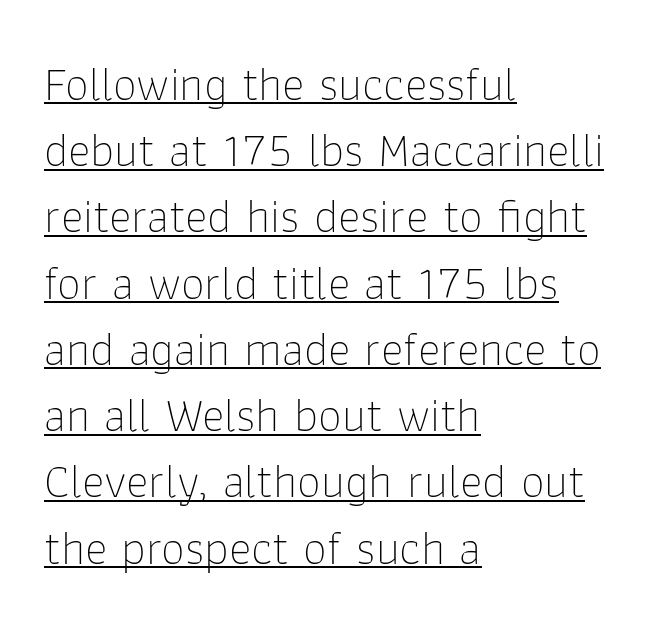
The image shows 48 px thin sans-serif type, upright; set left-aligned, normal line spacing (1.38x), normal letter spacing, underlined; low stroke contrast and a medium x-height.
